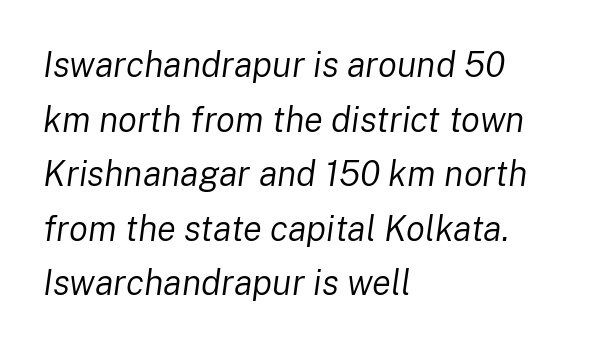
These lines stack with their left ends in a neat column. Standard letterfit; no display-style spreading of the glyphs. Is this a fixed-width face? No — the glyphs have proportional, varying widths. Decoration check: the copy has no underline. Does the leading feel generous? No, just average. These glyphs show unthickened strokes, regular width or finer.
